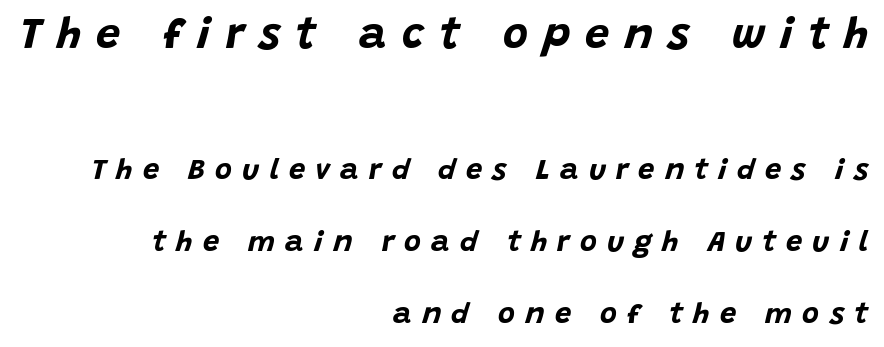
The image shows 43 px bold type, italic (leaning right); set right-aligned, loose line spacing (2.48x), unusually wide letter spacing (+0.35 em), not underlined; the first (top) block is 1.48x larger; low stroke contrast and a large x-height.
